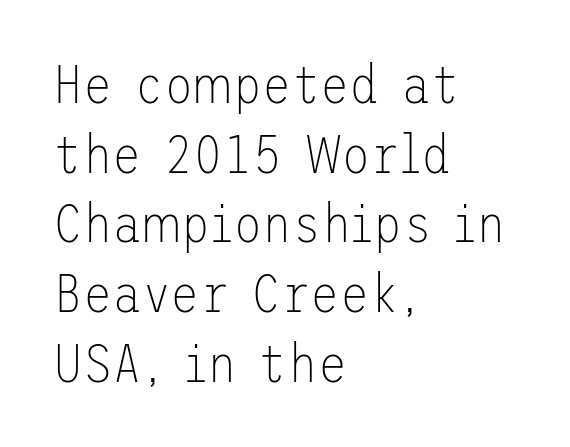
The letterforms sit at book weight or below. In terms of leading, this rendering sits right in the middle. Short and long lines alike share a common starting point at left. Glance below the letters and you will spot only blank space. This rendering leaves character spacing at its baseline value. This is the regular roman posture of the typeface.
